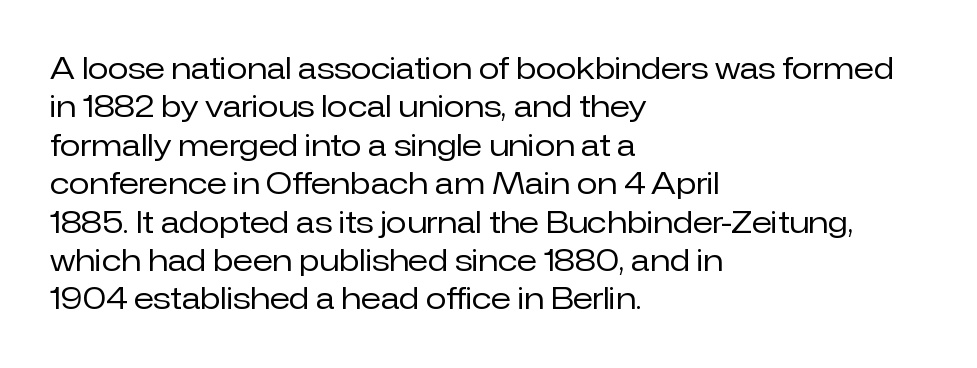
{"serif": "no", "italic": "no", "bold": "no", "weight": "regular", "width": "normal", "stroke_contrast": "low", "x_height": "medium", "monospaced": "no", "underline": "no", "align": "left", "line_spacing": "normal", "line_spacing_ratio": 1.28, "letter_spacing": "normal", "letter_spacing_em": 0.0, "glyph_px": 30}
